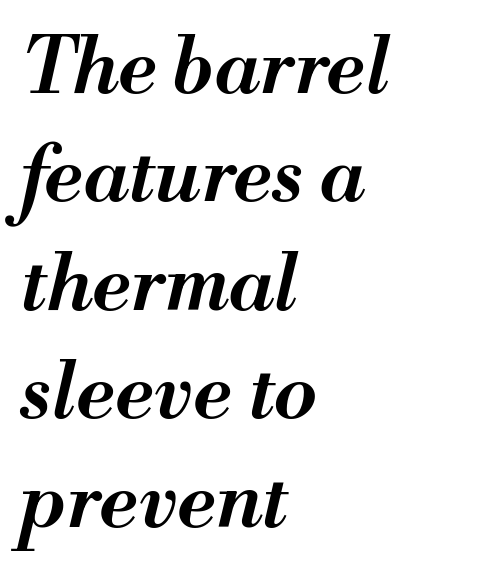
Each word holds together tightly as a unit, with standard inter-letter gaps. The rendering anchors every line to the left-hand side. Descenders are the only things crossing below the line. Is this a fixed-width face? No — the glyphs have proportional, varying widths. Quick note: italic. Every letter is mildly thick-stroked: semibold rather than bold.
